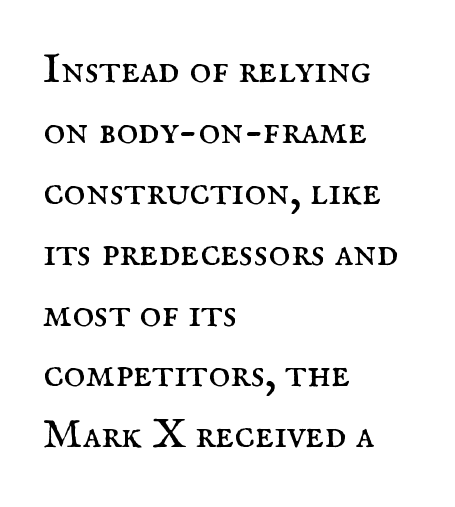
Q: Is the text bold? A: No.
Q: Is the text italic (slanted)? A: No, it is upright.
Q: Is the typeface a serif or a sans-serif typeface? A: Serif.
Q: Is the text underlined? A: No.
Q: How is the paragraph aligned? A: Left-aligned.
Q: Is the spacing between letters normal or unusually wide? A: Normal.
Q: Is the spacing between lines tight, normal or loose? A: Normal.
Q: Width (condensed, normal, or wide)? A: Normal.
Q: Stroke contrast? A: Medium.
Q: x-height? A: Small.
Q: Monospaced? A: No.
